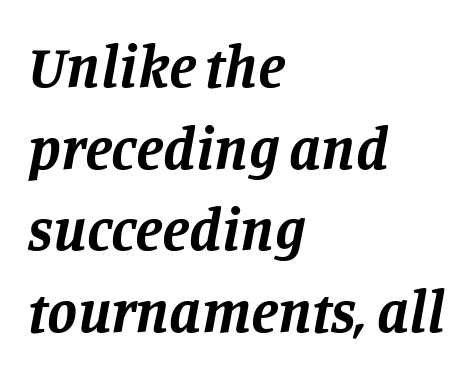
Q: Is the text bold? A: Yes.
Q: Is the text italic (slanted)? A: Yes, it leans right by about 11 degrees.
Q: Is the typeface a serif or a sans-serif typeface? A: Serif.
Q: Is the text underlined? A: No.
Q: How is the paragraph aligned? A: Left-aligned.
Q: Is the spacing between letters normal or unusually wide? A: Normal.
Q: Is the spacing between lines tight, normal or loose? A: Normal.
Q: Width (condensed, normal, or wide)? A: Normal.
Q: Stroke contrast? A: Low.
Q: x-height? A: Large.
Q: Monospaced? A: No.
